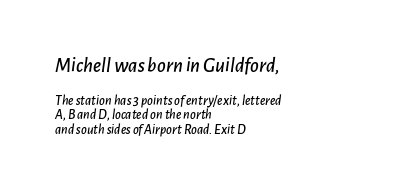
Q: Is the text italic (slanted)? A: Yes, it leans right by about 7 degrees.
Q: Is the text underlined? A: No.
Q: How is the paragraph aligned? A: Left-aligned.
Q: Is the spacing between letters normal or unusually wide? A: Normal.
Q: Is the spacing between lines tight, normal or loose? A: Tight.
Q: Which block of text is set in a larger size, the first (top) or the second (bottom)? A: The first (top) one.
